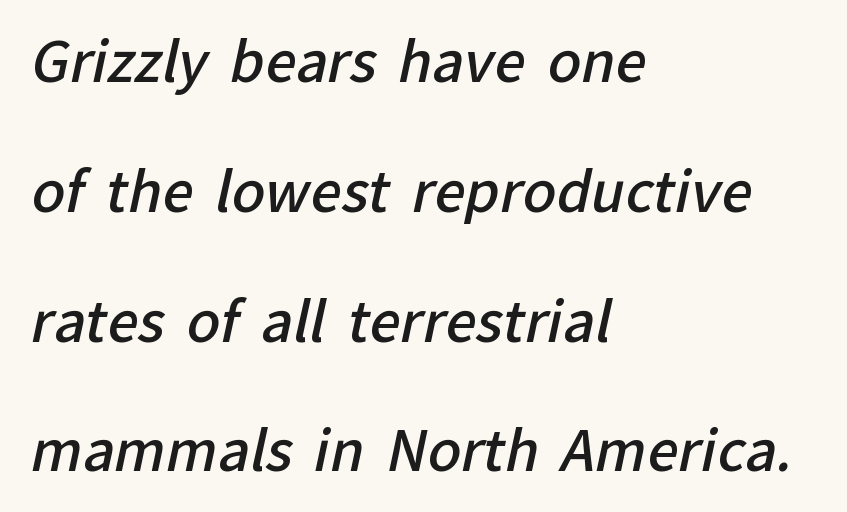
These words are printed semibold, heavier than regular yet not bold. Standard letterfit; no display-style spreading of the glyphs. Underlining? Definitely not there. The setting favours the left margin, as ordinary paragraphs usually do.
